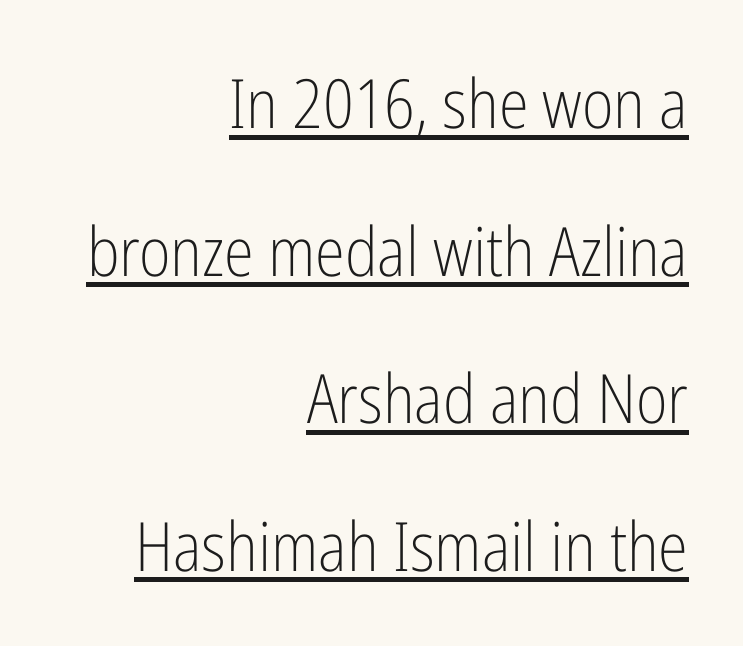
Q: Is the text bold? A: No.
Q: Is the text italic (slanted)? A: No, it is upright.
Q: Is the typeface a serif or a sans-serif typeface? A: Sans-serif.
Q: Is the text underlined? A: Yes.
Q: How is the paragraph aligned? A: Right-aligned.
Q: Is the spacing between letters normal or unusually wide? A: Normal.
Q: Is the spacing between lines tight, normal or loose? A: Loose.
Q: Width (condensed, normal, or wide)? A: Condensed.
Q: Stroke contrast? A: Low.
Q: x-height? A: Medium.
Q: Monospaced? A: No.
